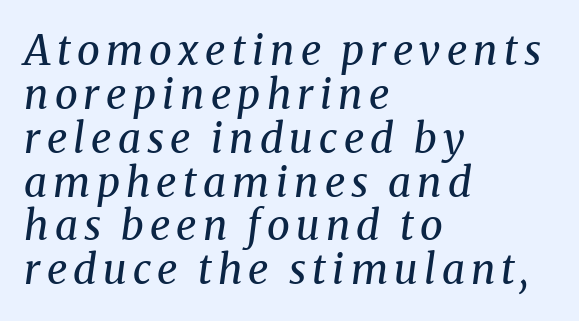
Q: Is the text bold? A: No.
Q: Is the text italic (slanted)? A: Yes, it leans right by about 8 degrees.
Q: Is the typeface a serif or a sans-serif typeface? A: Serif.
Q: Is the text underlined? A: No.
Q: How is the paragraph aligned? A: Left-aligned.
Q: Is the spacing between lines tight, normal or loose? A: Tight.
Q: Width (condensed, normal, or wide)? A: Normal.
Q: Stroke contrast? A: Medium.
Q: x-height? A: Medium.
Q: Monospaced? A: No.
